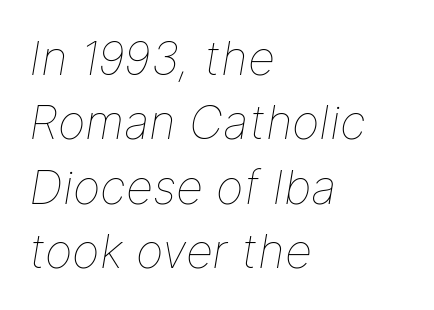
There is no visible air inserted between adjacent glyphs. These glyphs show unthickened strokes, regular width or finer. The paragraph has a hard left edge and a soft right edge. The vertical gap from one line to the next is medium. The glyphs look as if they've been sheared to an angle.
